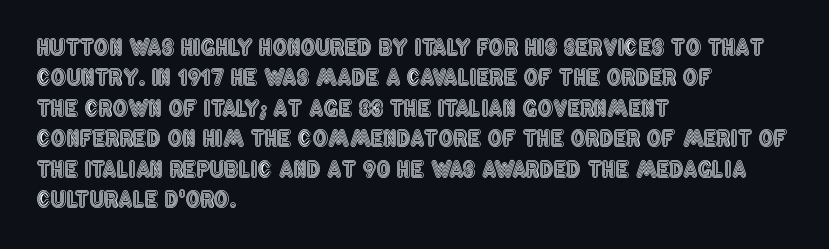
The image shows 21 px text type, upright; set left-aligned, normal line spacing (1.45x), normal letter spacing, not underlined.
